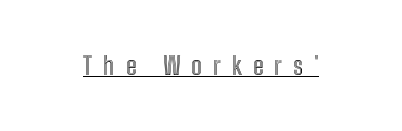
The image shows 25 px text type, upright; set unusually wide letter spacing (+0.44 em), underlined.
